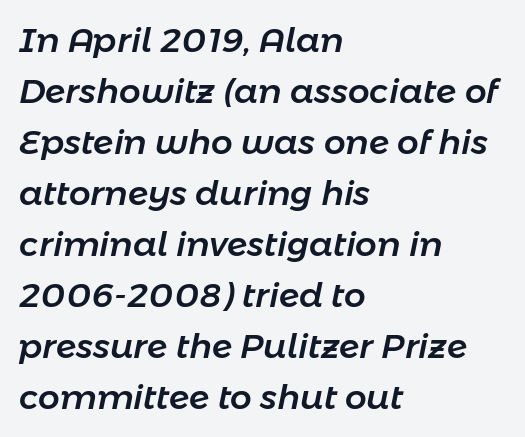
{"italic": "yes", "lean": "right", "slant_degrees": 11, "width": "normal", "stroke_contrast": "low", "x_height": "medium", "monospaced": "no", "underline": "no", "align": "left", "line_spacing": "normal", "line_spacing_ratio": 1.5, "letter_spacing": "normal", "letter_spacing_em": 0.0, "glyph_px": 34}
